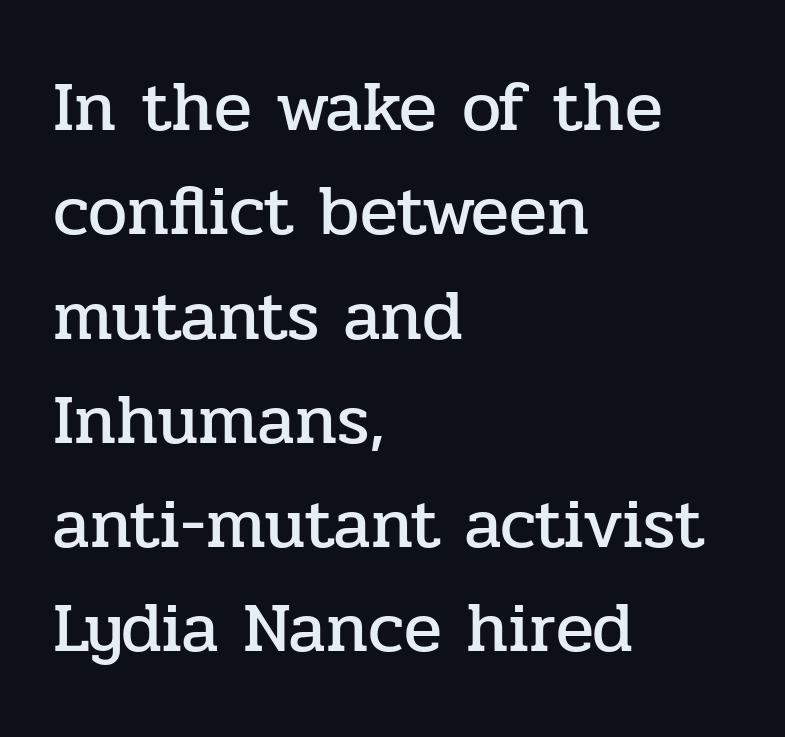
Q: Is the text italic (slanted)? A: No, it is upright.
Q: Is the typeface a serif or a sans-serif typeface? A: Serif.
Q: Is the text underlined? A: No.
Q: How is the paragraph aligned? A: Left-aligned.
Q: Is the spacing between letters normal or unusually wide? A: Normal.
Q: Is the spacing between lines tight, normal or loose? A: Normal.
Q: Width (condensed, normal, or wide)? A: Normal.
Q: Stroke contrast? A: Low.
Q: x-height? A: Medium.
Q: Monospaced? A: No.
